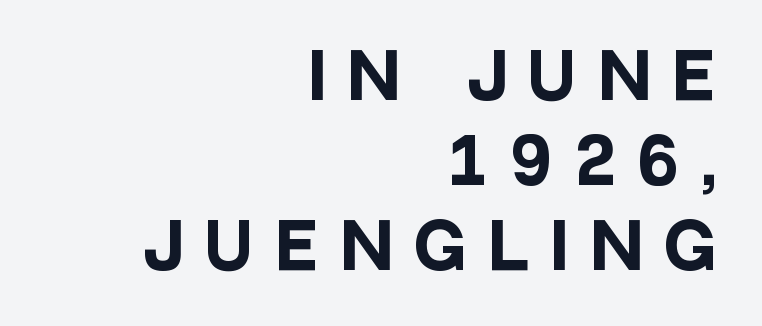
{"serif": "no", "italic": "no", "bold": "yes", "weight": "heavy", "width": "condensed", "stroke_contrast": "low", "x_height": "large", "monospaced": "no", "underline": "no", "align": "right", "line_spacing": "normal", "line_spacing_ratio": 1.37, "letter_spacing": "wide", "letter_spacing_em": 0.38, "glyph_px": 62}
